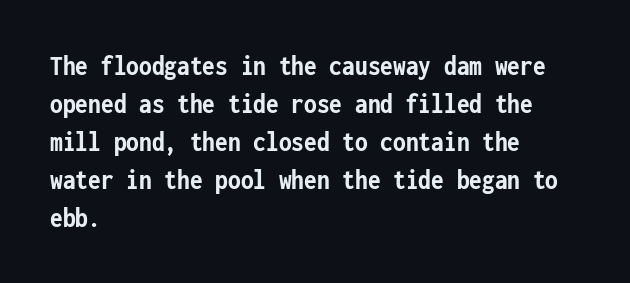
{"serif": "no", "italic": "no", "bold": "yes", "weight": "semibold", "width": "condensed", "stroke_contrast": "low", "x_height": "medium", "monospaced": "yes", "underline": "no", "align": "left", "line_spacing": "normal", "line_spacing_ratio": 1.31, "letter_spacing": "normal", "letter_spacing_em": 0.0, "glyph_px": 29}
